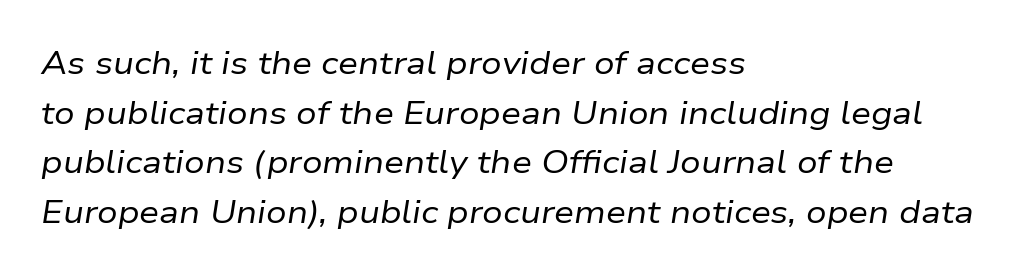
Line spacing here is normal. The words here are not underlined. This sample has the flowing, uneven cadence of proportional lettering. The line texture is even and compact thanks to regular tracking.
